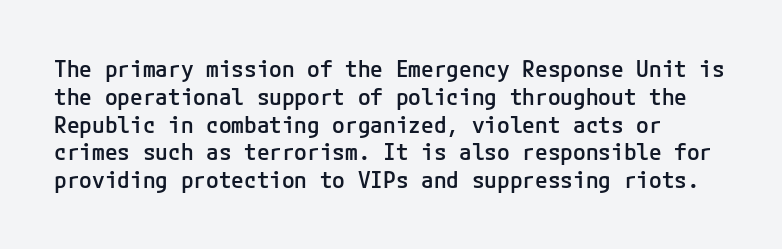
The image shows 23 px text type, upright; set line spacing 1.21x, normal letter spacing, not underlined.
